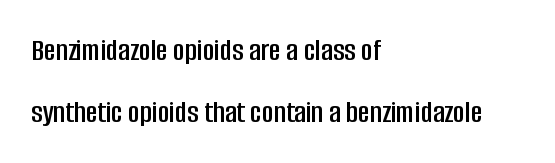
When letters stand straight like this, we call the style roman or upright. Typographically, this falls in the sans-serif category. Check under the words: just untouched page. Interline gaps are noticeably wide in this sample.
